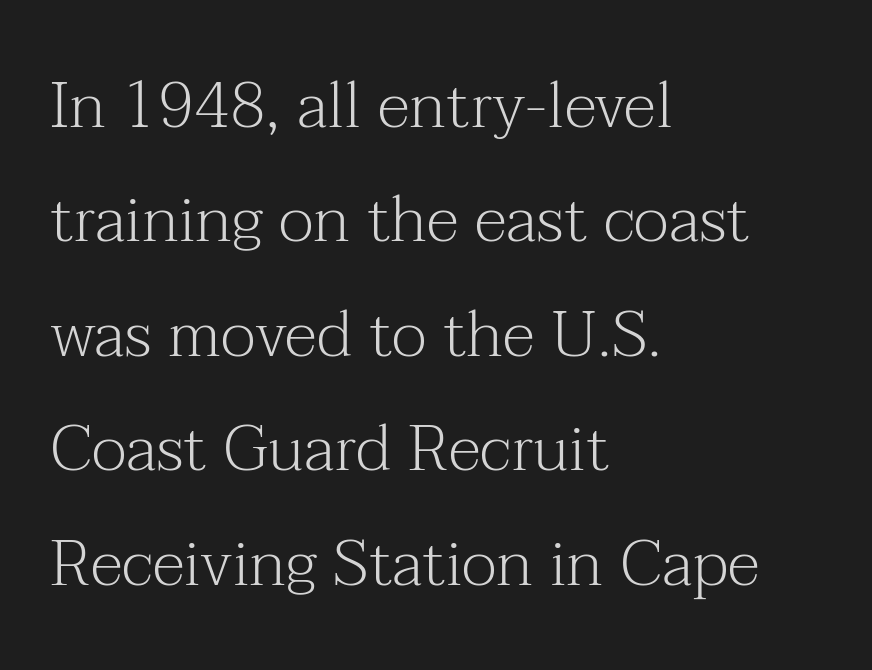
The image shows 65 px light serif type, upright; set left-aligned, line spacing 1.76x, normal letter spacing, not underlined; medium stroke contrast and a medium x-height.
